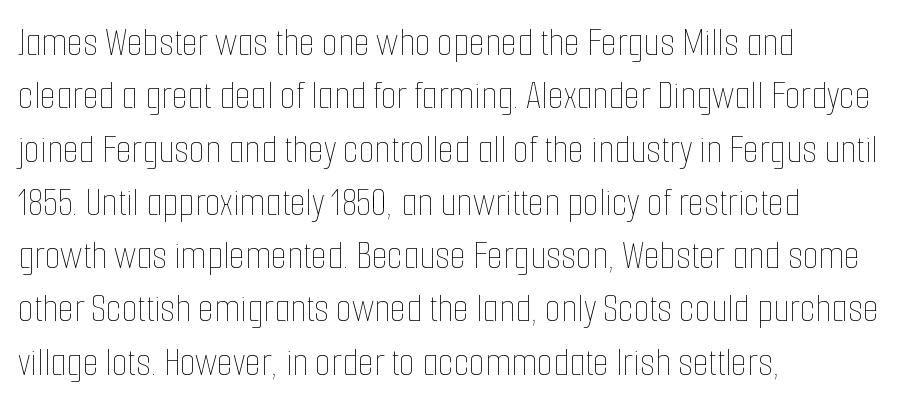
Q: Is the text bold? A: No.
Q: Is the text italic (slanted)? A: No, it is upright.
Q: Is the text underlined? A: No.
Q: How is the paragraph aligned? A: Left-aligned.
Q: Is the spacing between letters normal or unusually wide? A: Normal.
Q: Is the spacing between lines tight, normal or loose? A: Normal.
Q: Width (condensed, normal, or wide)? A: Condensed.
Q: Stroke contrast? A: Low.
Q: x-height? A: Medium.
Q: Monospaced? A: No.
